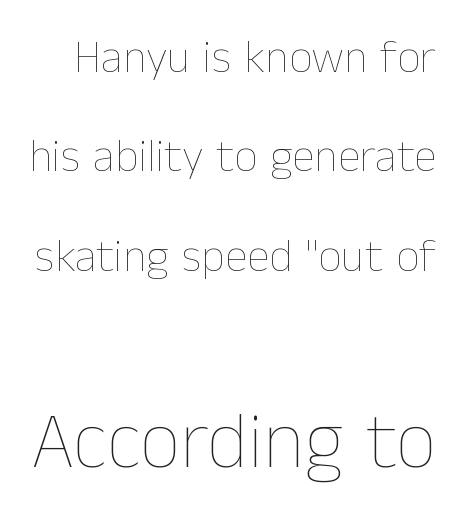
The words here are not underlined. Nothing unusual about the tracking: characters are spaced as the font intends. Summary of weight: not heavy and not bold. The specimen reads as upright at a glance. Do the characters align in a grid? No, the font is proportional.
